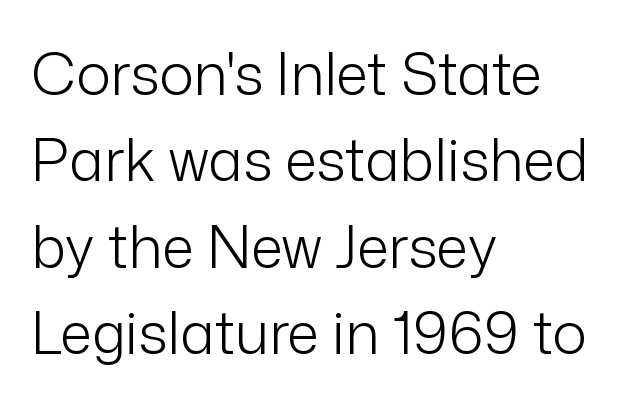
The image shows 58 px light sans-serif type, upright; set left-aligned, normal line spacing (1.49x), normal letter spacing, not underlined; low stroke contrast and a medium x-height.
